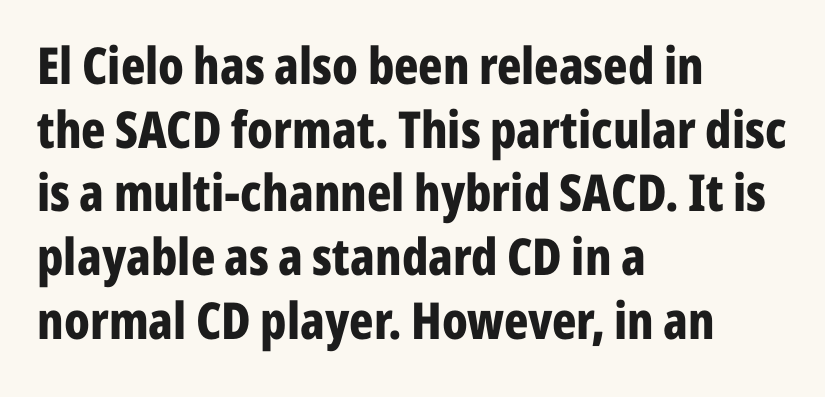
Q: Is the text bold? A: Yes.
Q: Is the text italic (slanted)? A: No, it is upright.
Q: Is the typeface a serif or a sans-serif typeface? A: Sans-serif.
Q: Is the text underlined? A: No.
Q: How is the paragraph aligned? A: Left-aligned.
Q: Is the spacing between letters normal or unusually wide? A: Normal.
Q: Is the spacing between lines tight, normal or loose? A: Normal.
Q: Width (condensed, normal, or wide)? A: Condensed.
Q: Stroke contrast? A: Low.
Q: x-height? A: Medium.
Q: Monospaced? A: No.
